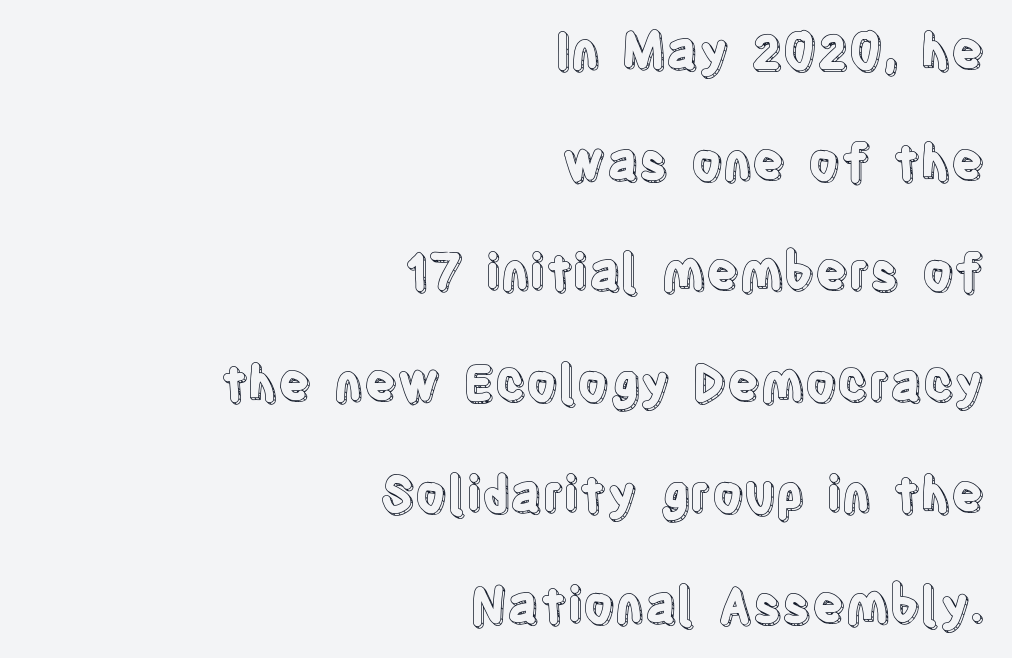
{"italic": "no", "width": "condensed", "x_height": "large", "monospaced": "no", "underline": "no", "align": "right", "line_spacing": "loose", "line_spacing_ratio": 2.26, "letter_spacing": "normal", "letter_spacing_em": 0.0, "glyph_px": 49}
